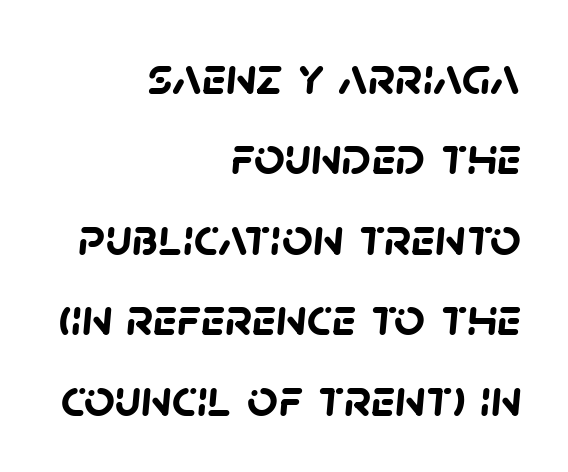
{"serif": "no", "bold": "yes", "weight": "semibold", "width": "normal", "stroke_contrast": "low", "x_height": "large", "monospaced": "no", "underline": "no", "align": "right", "line_spacing": "normal", "line_spacing_ratio": 1.49, "letter_spacing": "normal", "letter_spacing_em": 0.0, "glyph_px": 54}
